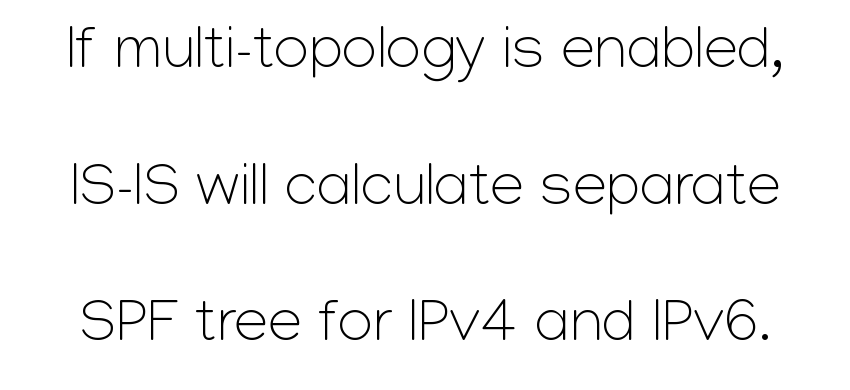
Q: Is the text bold? A: No.
Q: Is the text italic (slanted)? A: No, it is upright.
Q: Is the typeface a serif or a sans-serif typeface? A: Sans-serif.
Q: Is the text underlined? A: No.
Q: Is the spacing between letters normal or unusually wide? A: Normal.
Q: Is the spacing between lines tight, normal or loose? A: Loose.
Q: Width (condensed, normal, or wide)? A: Normal.
Q: Stroke contrast? A: Low.
Q: x-height? A: Medium.
Q: Monospaced? A: No.
